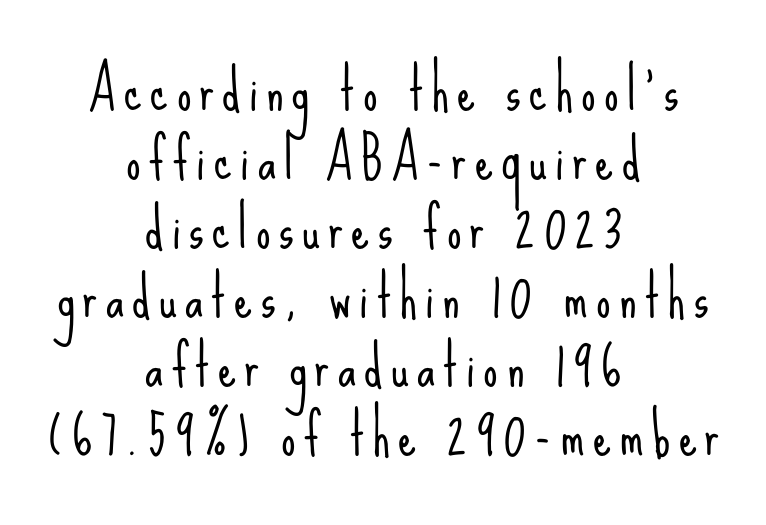
The image shows 57 px light, condensed sans-serif type, upright; set centered, line spacing 1.21x, not underlined; low stroke contrast and a small x-height.
